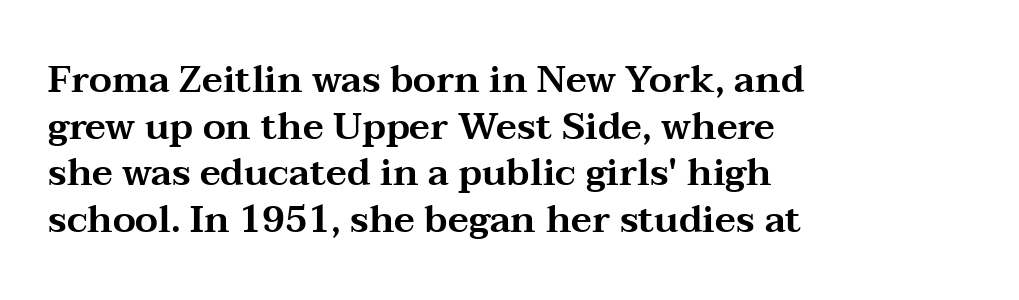
The image shows 37 px wide serif type, upright; set left-aligned, normal line spacing (1.26x), normal letter spacing, not underlined; medium stroke contrast and a medium x-height.
